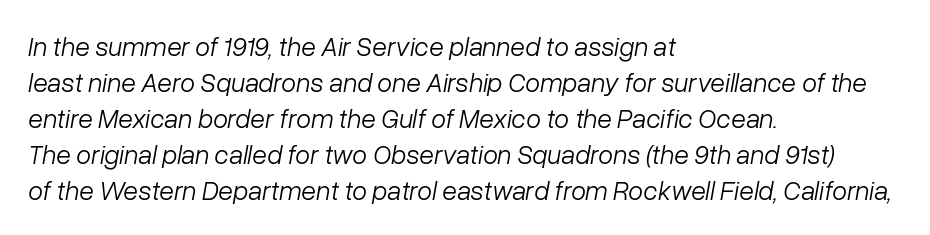
{"italic": "yes", "lean": "right", "slant_degrees": 10, "bold": "no", "underline": "no", "align": "left", "line_spacing": "normal", "line_spacing_ratio": 1.33, "letter_spacing": "normal", "letter_spacing_em": 0.0, "glyph_px": 27}
